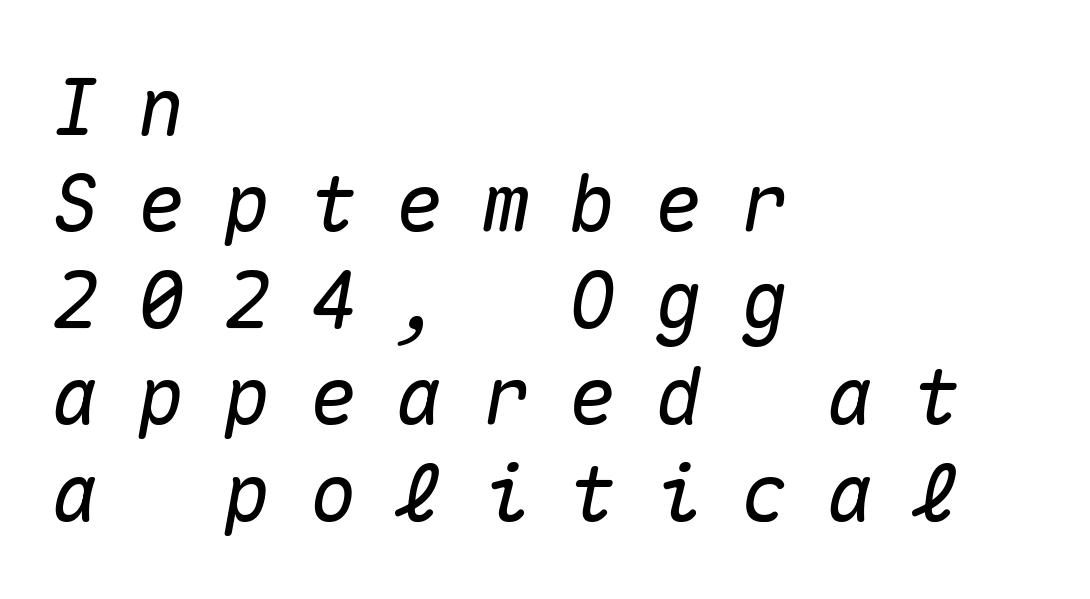
The lines in this sample share a left origin and differ only in where they stop. Observe the wide spacing: letters keep a clear distance from each other. The gap between lines stays unmarked. The letters are slanted; this is an italic face. Monospaced: the letters line up in strict vertical columns.
